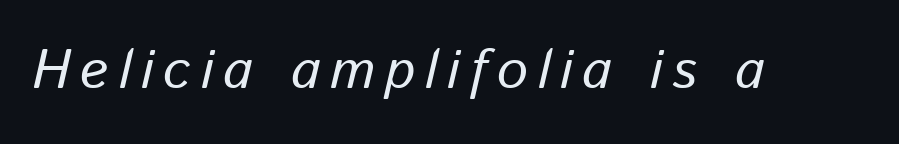
{"italic": "yes", "lean": "right", "slant_degrees": 13, "bold": "no", "weight": "regular", "width": "normal", "stroke_contrast": "low", "x_height": "medium", "monospaced": "no", "underline": "no", "glyph_px": 55}
